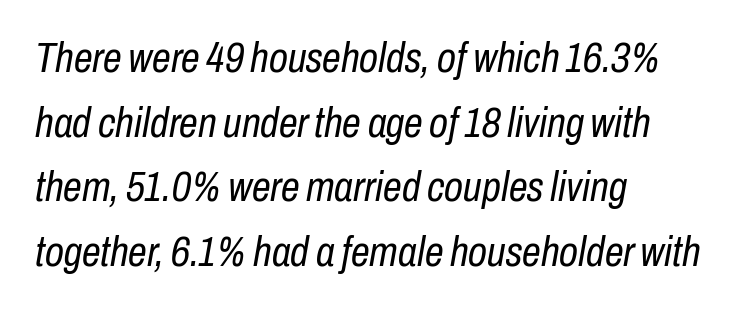
The image shows 42 px regular-weight, condensed type, italic (leaning right); set left-aligned, normal line spacing (1.54x), normal letter spacing, not underlined; low stroke contrast and a medium x-height.
